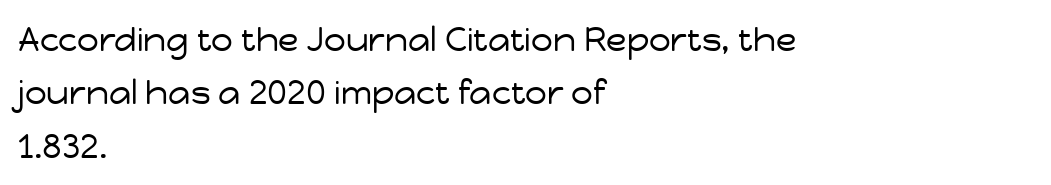
Q: Is the text bold? A: No.
Q: Is the text italic (slanted)? A: No, it is upright.
Q: Is the typeface a serif or a sans-serif typeface? A: Sans-serif.
Q: Is the text underlined? A: No.
Q: How is the paragraph aligned? A: Left-aligned.
Q: Is the spacing between letters normal or unusually wide? A: Normal.
Q: Is the spacing between lines tight, normal or loose? A: Normal.
Q: Width (condensed, normal, or wide)? A: Normal.
Q: Stroke contrast? A: Low.
Q: x-height? A: Medium.
Q: Monospaced? A: No.
